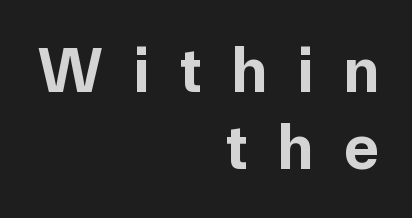
{"serif": "no", "italic": "no", "bold": "yes", "weight": "bold", "width": "normal", "stroke_contrast": "low", "x_height": "medium", "monospaced": "no", "underline": "no", "align": "right", "line_spacing_ratio": 1.2, "letter_spacing": "wide", "letter_spacing_em": 0.48, "glyph_px": 64}
